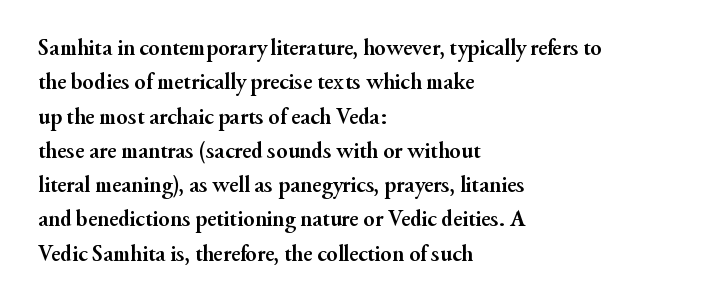
The image shows 23 px bold type, upright; set left-aligned, normal line spacing (1.49x), normal letter spacing, not underlined.
